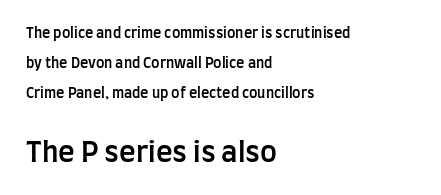
What stands out about the letter spacing? Nothing — it is the standard amount. A roman cut, with each character standing at attention. This sample uses a sans-serif face. Block two is the big one; block one sits smaller above it. Unmarked baselines from the first word to the last. Teacher's note: observe the even left margin — that is flush-left alignment.
